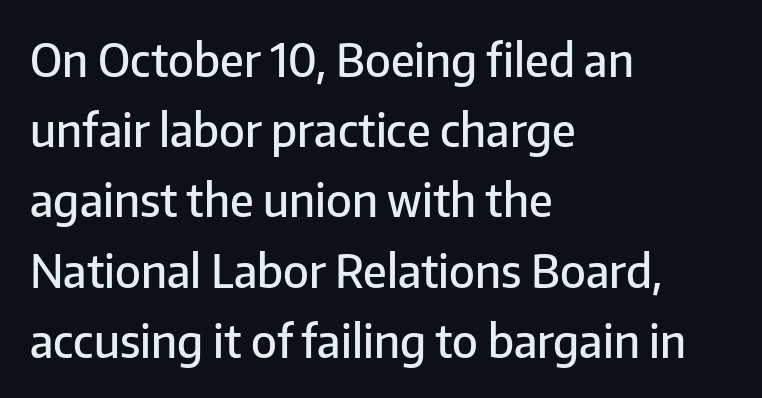
{"serif": "no", "italic": "no", "bold": "semi", "weight": "semibold", "width": "normal", "stroke_contrast": "low", "x_height": "medium", "monospaced": "no", "underline": "no", "align": "left", "line_spacing": "normal", "line_spacing_ratio": 1.56, "letter_spacing": "normal", "letter_spacing_em": 0.0, "glyph_px": 45}
